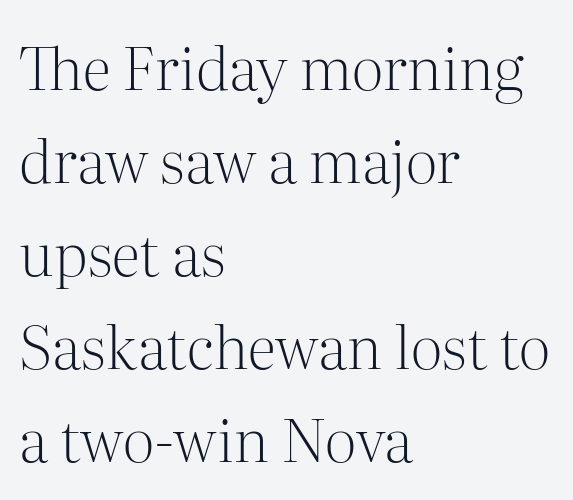
Q: Is the text bold? A: No.
Q: Is the text italic (slanted)? A: No, it is upright.
Q: Is the typeface a serif or a sans-serif typeface? A: Serif.
Q: Is the text underlined? A: No.
Q: How is the paragraph aligned? A: Left-aligned.
Q: Is the spacing between letters normal or unusually wide? A: Normal.
Q: Is the spacing between lines tight, normal or loose? A: Normal.
Q: Width (condensed, normal, or wide)? A: Normal.
Q: Stroke contrast? A: Medium.
Q: x-height? A: Medium.
Q: Monospaced? A: No.
